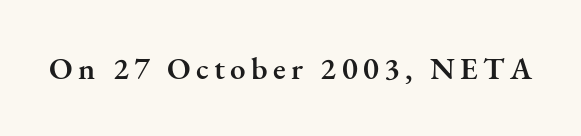
The image shows 31 px semibold serif type, upright; set not underlined; medium stroke contrast and a small x-height.
